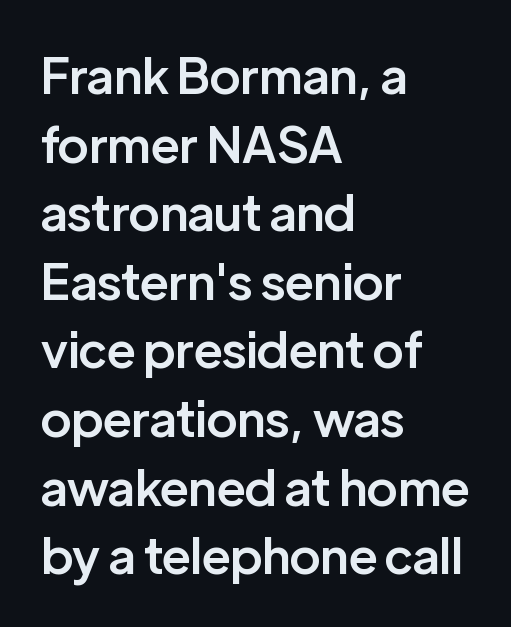
Q: Is the text bold? A: Semi-bold.
Q: Is the text italic (slanted)? A: No, it is upright.
Q: Is the typeface a serif or a sans-serif typeface? A: Sans-serif.
Q: Is the text underlined? A: No.
Q: How is the paragraph aligned? A: Left-aligned.
Q: Is the spacing between letters normal or unusually wide? A: Normal.
Q: Is the spacing between lines tight, normal or loose? A: Normal.
Q: Width (condensed, normal, or wide)? A: Normal.
Q: Stroke contrast? A: Low.
Q: x-height? A: Medium.
Q: Monospaced? A: No.
